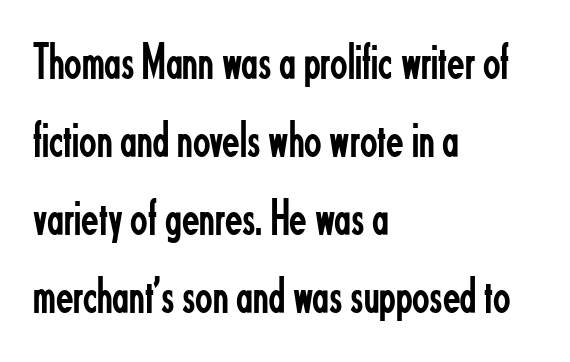
Q: Is the text bold? A: No.
Q: Is the text italic (slanted)? A: No, it is upright.
Q: Is the typeface a serif or a sans-serif typeface? A: Sans-serif.
Q: Is the text underlined? A: No.
Q: How is the paragraph aligned? A: Left-aligned.
Q: Is the spacing between letters normal or unusually wide? A: Normal.
Q: Is the spacing between lines tight, normal or loose? A: Normal.
Q: Width (condensed, normal, or wide)? A: Condensed.
Q: Stroke contrast? A: Low.
Q: x-height? A: Small.
Q: Monospaced? A: No.
